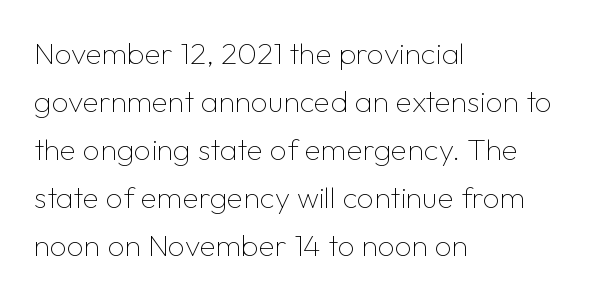
Decoration check: the copy has no underline. Default kerning and tracking; the words read as compact shapes. Typeset ragged right — the left edge is the straight one. Grotesque or geometric, the face here clearly has no serifs.
